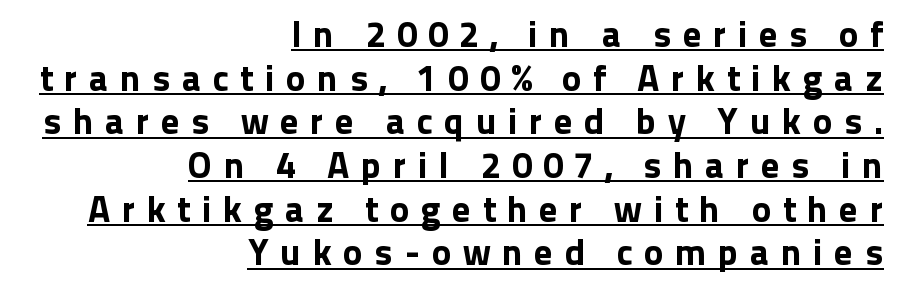
Q: Is the text italic (slanted)? A: No, it is upright.
Q: Is the typeface a serif or a sans-serif typeface? A: Sans-serif.
Q: Is the text underlined? A: Yes.
Q: How is the paragraph aligned? A: Right-aligned.
Q: Is the spacing between letters normal or unusually wide? A: Unusually wide.
Q: Width (condensed, normal, or wide)? A: Normal.
Q: Stroke contrast? A: Low.
Q: x-height? A: Medium.
Q: Monospaced? A: No.
